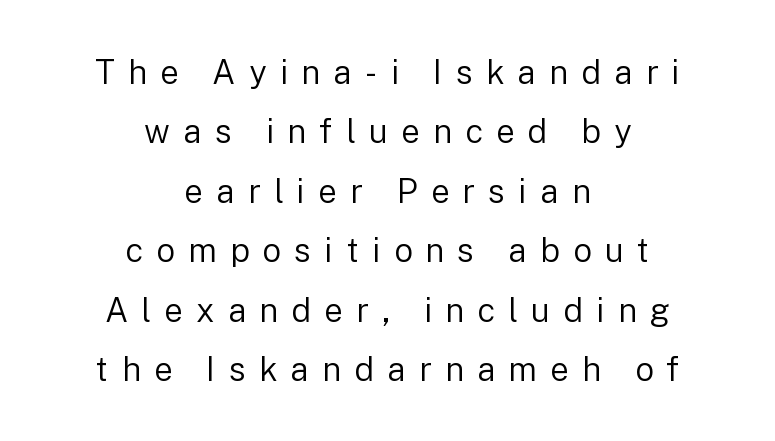
The image shows 33 px regular-weight sans-serif type, upright; set centered, line spacing 1.8x, unusually wide letter spacing (+0.4 em), not underlined; low stroke contrast and a medium x-height.
